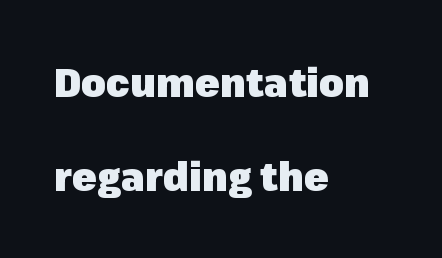
{"serif": "no", "italic": "no", "bold": "yes", "weight": "heavy", "width": "normal", "stroke_contrast": "low", "x_height": "medium", "monospaced": "no", "underline": "no", "align": "left", "line_spacing": "loose", "line_spacing_ratio": 2.36, "letter_spacing": "normal", "letter_spacing_em": 0.0, "glyph_px": 40}
